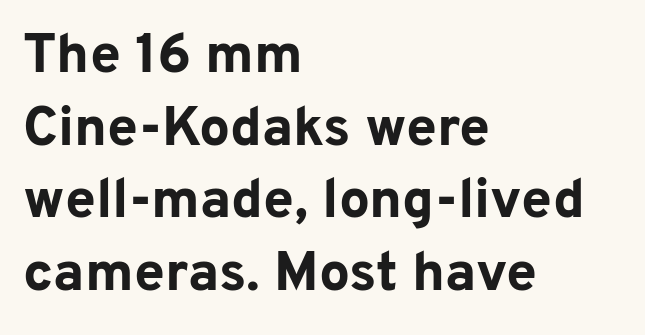
{"serif": "no", "italic": "no", "bold": "yes", "weight": "bold", "width": "normal", "stroke_contrast": "low", "x_height": "medium", "monospaced": "no", "underline": "no", "align": "left", "line_spacing": "normal", "line_spacing_ratio": 1.32, "letter_spacing": "normal", "letter_spacing_em": 0.0, "glyph_px": 55}
